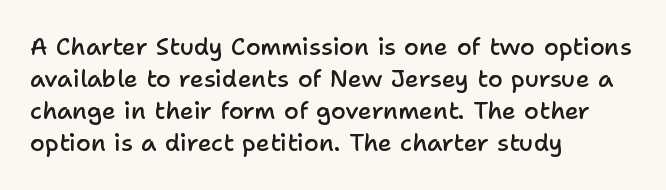
The string is rendered with underlining switched off. Stroke thickness is moderately raised; the sample reads as semibold. Tracking here is standard; glyphs follow each other at the usual distance. The block of text has a typical density, with ordinary space between rows.
